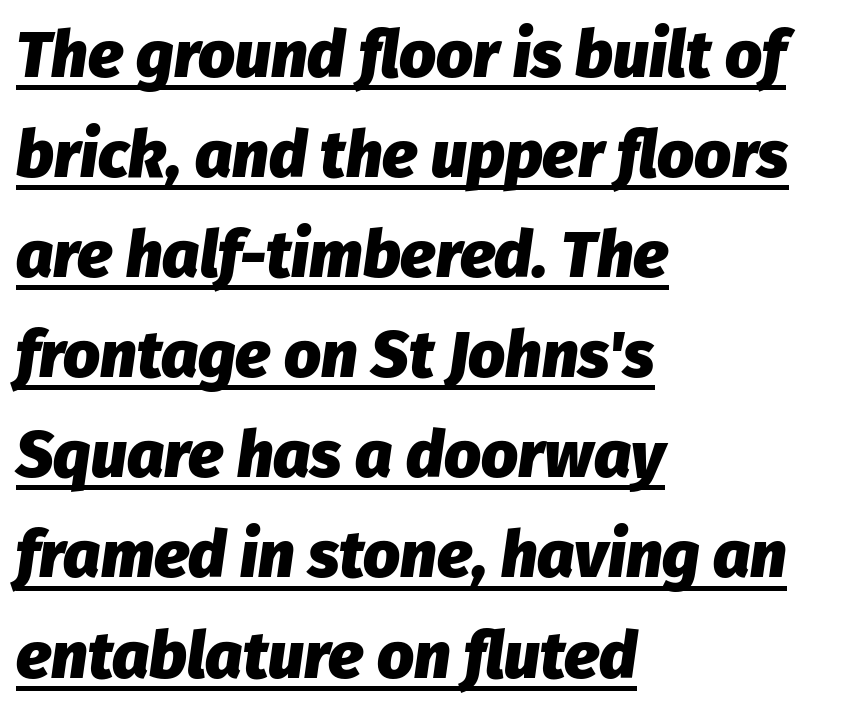
The image shows 65 px heavy type, italic (leaning right); set left-aligned, normal line spacing (1.54x), normal letter spacing, underlined; low stroke contrast and a medium x-height.
